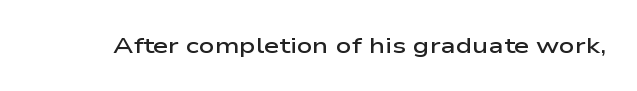
The image shows 22 px text type, upright; set normal letter spacing, not underlined.
